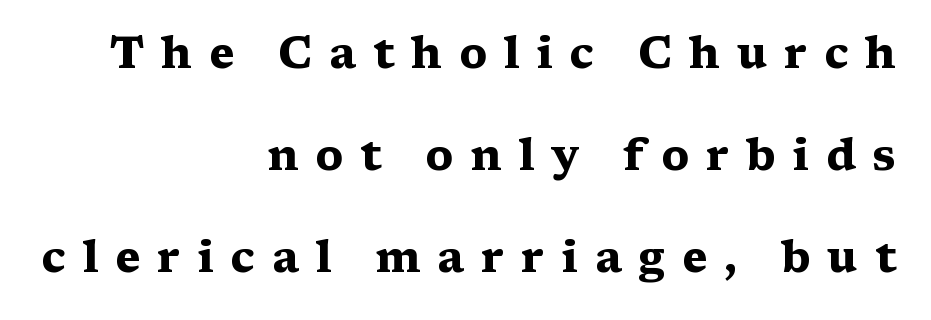
{"serif": "yes", "italic": "no", "bold": "yes", "weight": "heavy", "width": "wide", "stroke_contrast": "medium", "x_height": "medium", "monospaced": "no", "underline": "no", "align": "right", "line_spacing": "loose", "line_spacing_ratio": 2.32, "letter_spacing": "wide", "letter_spacing_em": 0.38, "glyph_px": 44}
